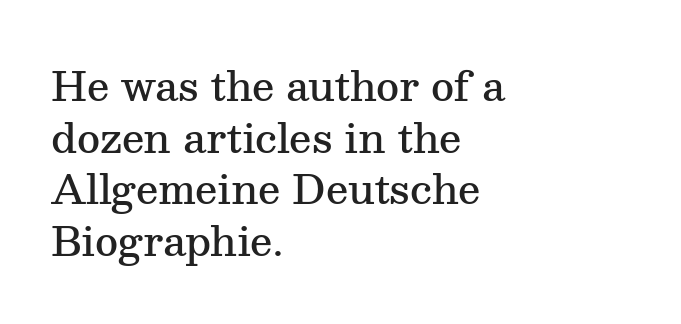
The image shows 40 px semibold serif type, upright; set left-aligned, normal line spacing (1.29x), normal letter spacing, not underlined; medium stroke contrast and a medium x-height.
